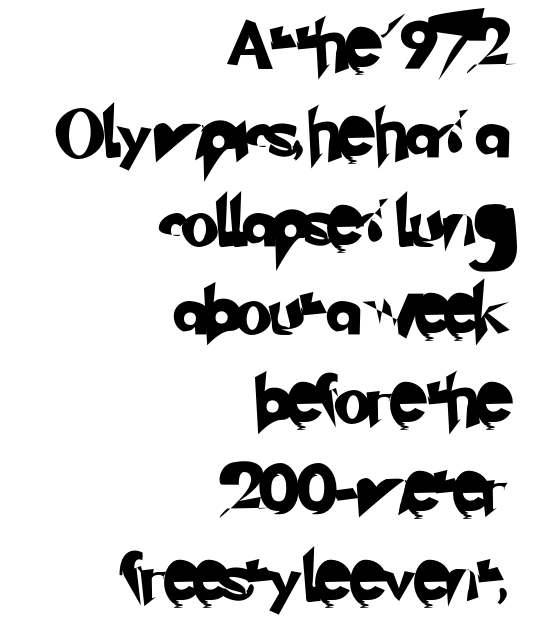
Honestly, the letter spacing is just normal — you wouldn't notice it. The rendering uses natural spacing where letterforms have individual widths. A student would call this right alignment; a typographer would say flush right, rag left. Honestly, there is no underline to notice here at all. Does the type have serifs? No, each stem ends abruptly.
